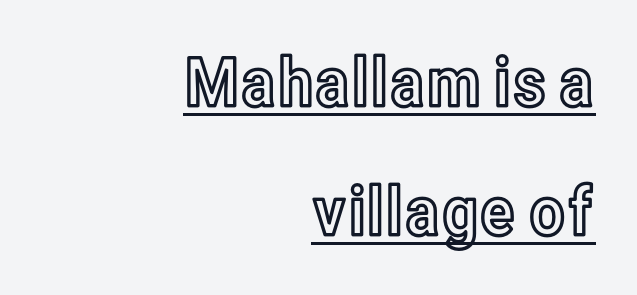
Successive baselines arrive slowly, with a big drop between each. Here the designer chose a conventional face with non-uniform glyph widths. Casual observation: everything's shoved over to the right. Rendered with straight, roman letterforms. The line texture is even and compact thanks to regular tracking.
